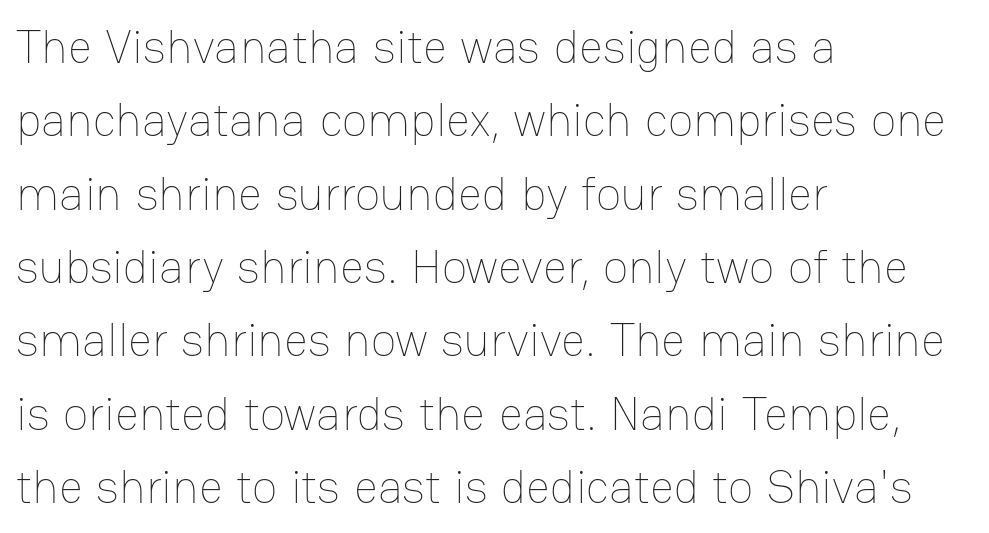
Q: Is the text bold? A: No.
Q: Is the text italic (slanted)? A: No, it is upright.
Q: Is the text underlined? A: No.
Q: How is the paragraph aligned? A: Left-aligned.
Q: Is the spacing between letters normal or unusually wide? A: Normal.
Q: Is the spacing between lines tight, normal or loose? A: Normal.
Q: Width (condensed, normal, or wide)? A: Normal.
Q: Stroke contrast? A: Low.
Q: x-height? A: Medium.
Q: Monospaced? A: No.
